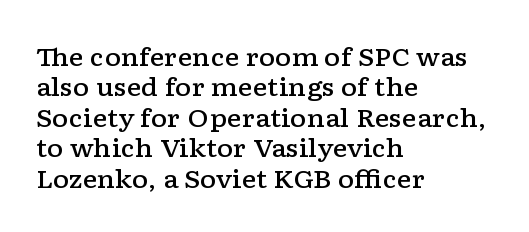
{"italic": "no", "bold": "semi", "underline": "no", "align": "left", "line_spacing_ratio": 1.22, "letter_spacing": "normal", "letter_spacing_em": 0.0, "glyph_px": 25}
